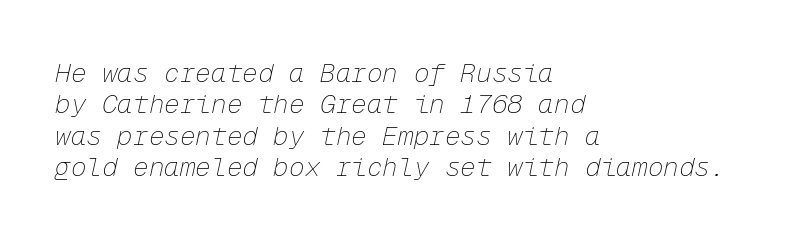
Q: Is the text bold? A: No.
Q: Is the text italic (slanted)? A: Yes, it leans right by about 12 degrees.
Q: Is the text underlined? A: No.
Q: How is the paragraph aligned? A: Left-aligned.
Q: Is the spacing between letters normal or unusually wide? A: Normal.
